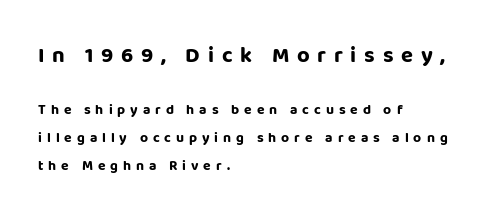
Each line starts at the same left margin while the right side varies. There is plenty of visible air inserted between adjacent glyphs. The strip under each line holds only bare page. Quick note: interline space is abundant. The letters stand upright; this is a roman face.
